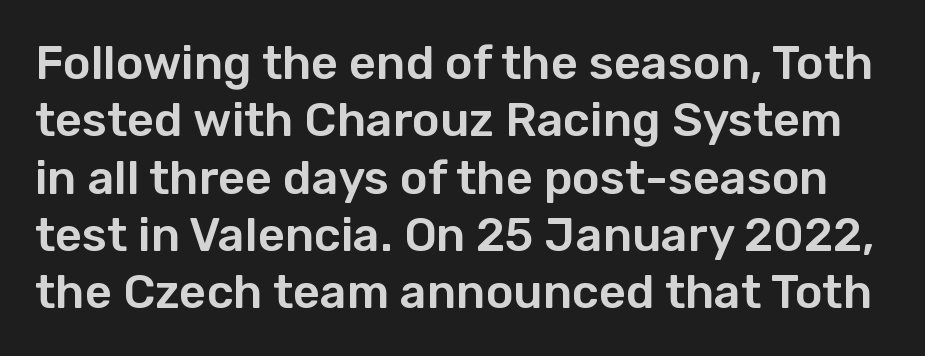
The image shows 47 px sans-serif type, upright; set line spacing 1.22x, normal letter spacing, not underlined; low stroke contrast and a medium x-height.
